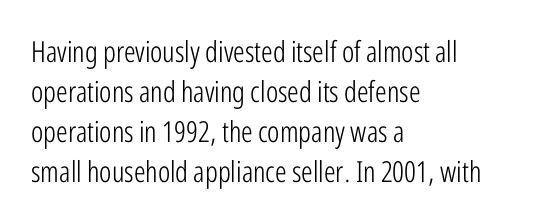
Q: Is the text bold? A: No.
Q: Is the text italic (slanted)? A: No, it is upright.
Q: Is the typeface a serif or a sans-serif typeface? A: Sans-serif.
Q: Is the text underlined? A: No.
Q: How is the paragraph aligned? A: Left-aligned.
Q: Is the spacing between letters normal or unusually wide? A: Normal.
Q: Is the spacing between lines tight, normal or loose? A: Normal.
Q: Width (condensed, normal, or wide)? A: Condensed.
Q: Stroke contrast? A: Low.
Q: x-height? A: Medium.
Q: Monospaced? A: No.
